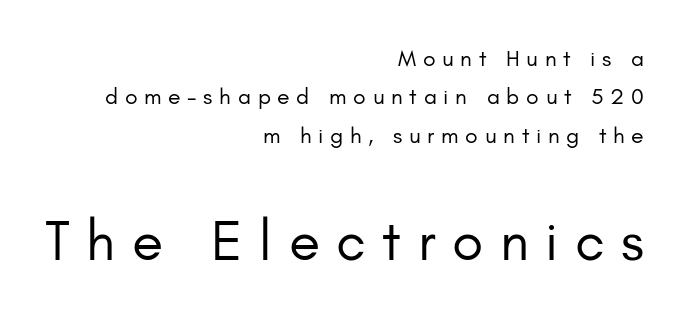
{"serif": "no", "italic": "no", "bold": "no", "weight": "regular", "width": "normal", "stroke_contrast": "low", "x_height": "small", "monospaced": "no", "underline": "no", "align": "right", "line_spacing": "normal", "line_spacing_ratio": 1.67, "letter_spacing": "wide", "letter_spacing_em": 0.29, "larger_block": "second", "size_ratio": 2.48, "glyph_px": 57}
